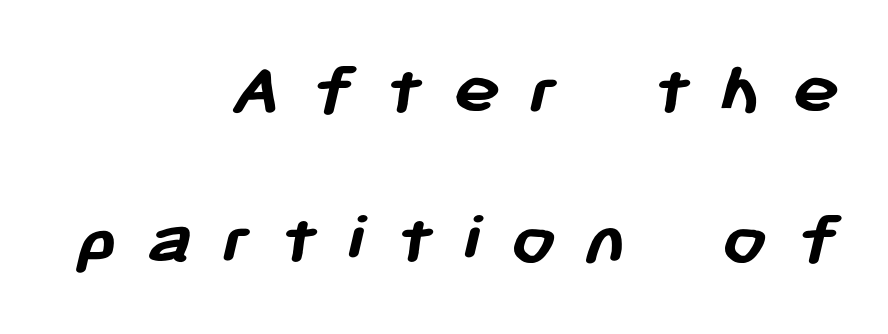
Q: Is the text bold? A: Yes.
Q: Is the typeface a serif or a sans-serif typeface? A: Sans-serif.
Q: Is the text underlined? A: No.
Q: How is the paragraph aligned? A: Right-aligned.
Q: Is the spacing between letters normal or unusually wide? A: Unusually wide.
Q: Width (condensed, normal, or wide)? A: Normal.
Q: Stroke contrast? A: Low.
Q: x-height? A: Medium.
Q: Monospaced? A: No.
